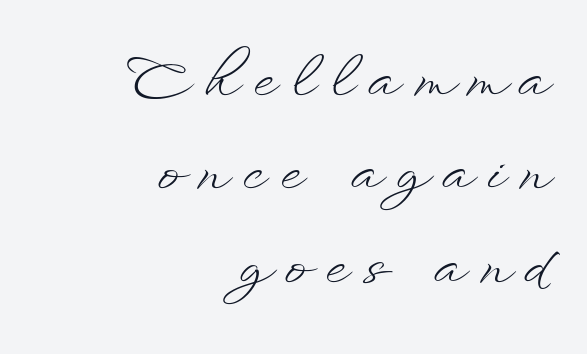
Q: Is the text bold? A: No.
Q: Is the text italic (slanted)? A: Yes.
Q: Is the text underlined? A: No.
Q: How is the paragraph aligned? A: Right-aligned.
Q: Is the spacing between letters normal or unusually wide? A: Unusually wide.
Q: Width (condensed, normal, or wide)? A: Wide.
Q: Stroke contrast? A: Low.
Q: x-height? A: Small.
Q: Monospaced? A: No.
